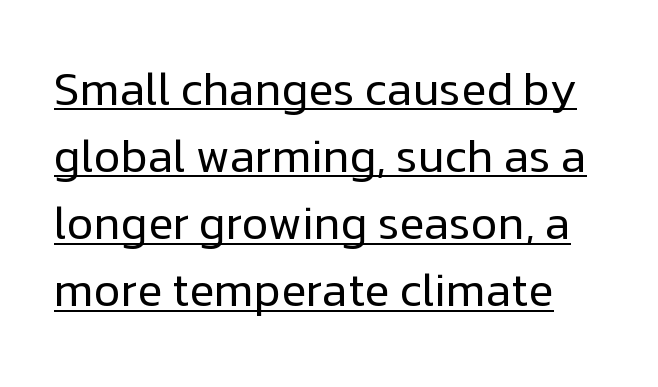
Think of a printed novel: that variable character pitch is what you see here. Each stroke keeps to a modest, everyday thickness or less. Students, note that the glyphs here touch the page at normal intervals. Quick note: underline on. The font family rendered here belongs to the sans-serif group. The lettering stays uniformly vertical, giving the passage a roman look.
